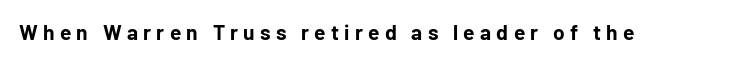
The image shows 21 px bold type, upright; set unusually wide letter spacing (+0.25 em), not underlined.
